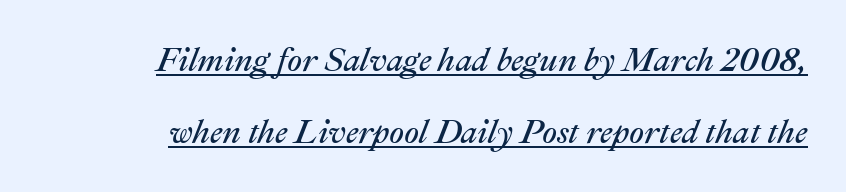
Q: Is the text bold? A: No.
Q: Is the text italic (slanted)? A: Yes, it leans right by about 22 degrees.
Q: Is the text underlined? A: Yes.
Q: How is the paragraph aligned? A: Right-aligned.
Q: Is the spacing between letters normal or unusually wide? A: Normal.
Q: Is the spacing between lines tight, normal or loose? A: Loose.
Q: Width (condensed, normal, or wide)? A: Normal.
Q: Stroke contrast? A: Medium.
Q: x-height? A: Medium.
Q: Monospaced? A: No.
